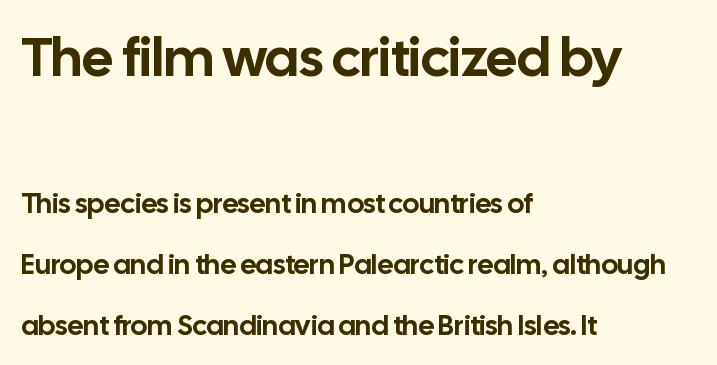
Q: Is the text italic (slanted)? A: No, it is upright.
Q: Is the typeface a serif or a sans-serif typeface? A: Sans-serif.
Q: Is the text underlined? A: No.
Q: How is the paragraph aligned? A: Left-aligned.
Q: Is the spacing between letters normal or unusually wide? A: Normal.
Q: Is the spacing between lines tight, normal or loose? A: Loose.
Q: Which block of text is set in a larger size, the first (top) or the second (bottom)? A: The first (top) one.
Q: Width (condensed, normal, or wide)? A: Normal.
Q: Stroke contrast? A: Low.
Q: x-height? A: Medium.
Q: Monospaced? A: No.
